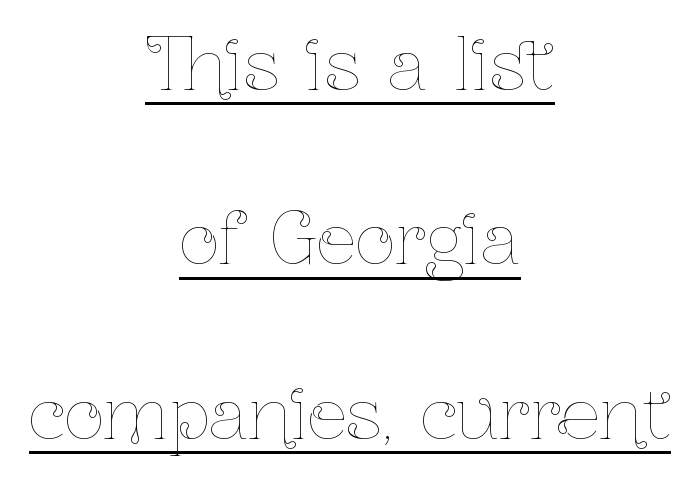
{"italic": "no", "bold": "no", "weight": "thin", "width": "condensed", "stroke_contrast": "low", "x_height": "medium", "monospaced": "no", "underline": "yes", "align": "center", "line_spacing": "loose", "line_spacing_ratio": 2.49, "letter_spacing": "normal", "letter_spacing_em": 0.0, "glyph_px": 70}
